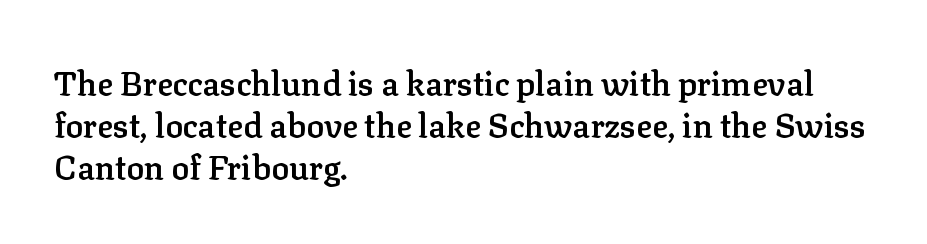
{"serif": "yes", "italic": "no", "bold": "semi", "weight": "semibold", "width": "normal", "stroke_contrast": "low", "x_height": "medium", "monospaced": "no", "underline": "no", "align": "left", "line_spacing": "normal", "line_spacing_ratio": 1.27, "letter_spacing": "normal", "letter_spacing_em": 0.0, "glyph_px": 33}
